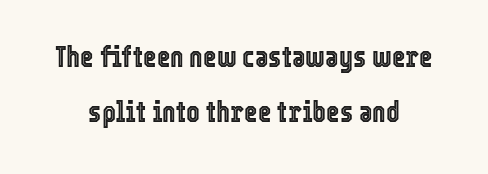
Q: Is the text italic (slanted)? A: No, it is upright.
Q: Is the text underlined? A: No.
Q: How is the paragraph aligned? A: Centered.
Q: Is the spacing between letters normal or unusually wide? A: Normal.
Q: Is the spacing between lines tight, normal or loose? A: Loose.
Q: Width (condensed, normal, or wide)? A: Condensed.
Q: x-height? A: Medium.
Q: Monospaced? A: No.
